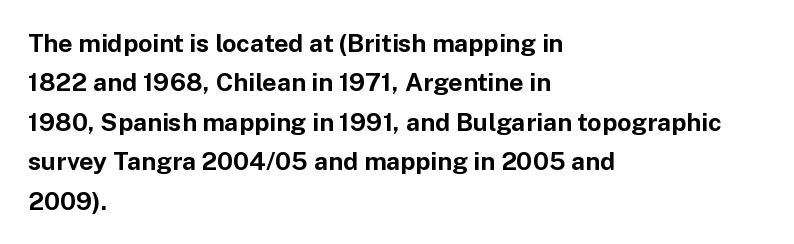
The image shows 25 px bold type, upright; set left-aligned, normal line spacing (1.58x), normal letter spacing, not underlined.
